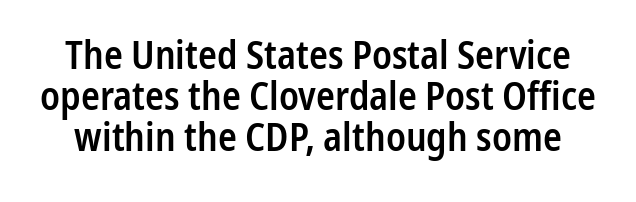
Tightly led — the rows are bunched. The passage shown is typed in a proportional face where columns would drift. A clean baseline with only descenders dipping below it. The passage shown is typeset with a sans-serif family. Caption: semibold face, moderately heavy strokes.
